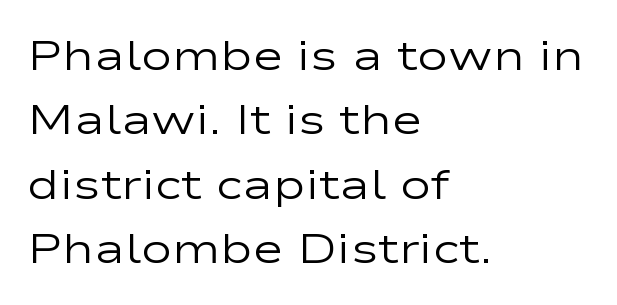
{"serif": "no", "italic": "no", "bold": "no", "weight": "regular", "width": "wide", "stroke_contrast": "low", "x_height": "medium", "monospaced": "no", "underline": "no", "align": "left", "line_spacing": "normal", "line_spacing_ratio": 1.53, "letter_spacing": "normal", "letter_spacing_em": 0.0, "glyph_px": 42}
